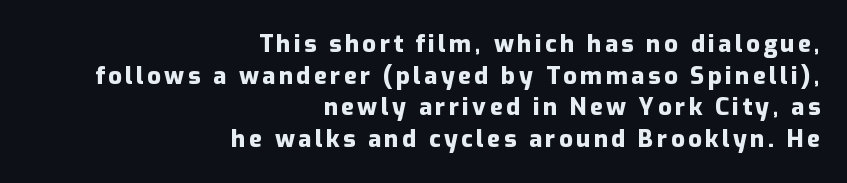
Q: Is the text bold? A: Yes.
Q: Is the text italic (slanted)? A: No, it is upright.
Q: Is the text underlined? A: No.
Q: How is the paragraph aligned? A: Right-aligned.
Q: Is the spacing between lines tight, normal or loose? A: Normal.
